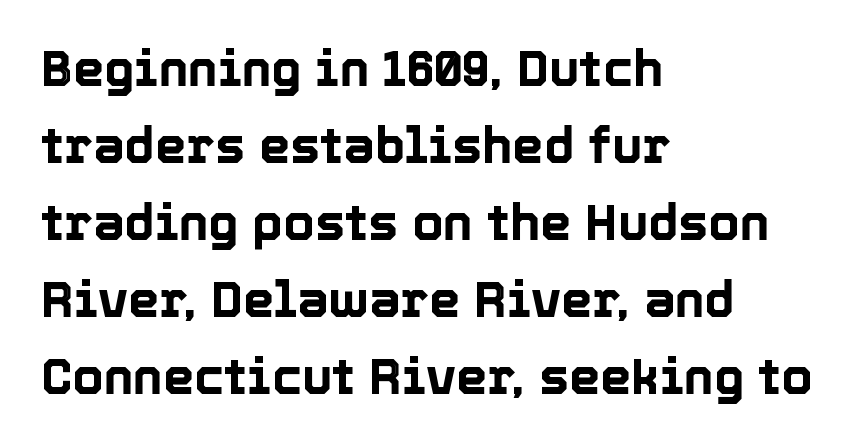
Q: Is the text italic (slanted)? A: No, it is upright.
Q: Is the text underlined? A: No.
Q: How is the paragraph aligned? A: Left-aligned.
Q: Is the spacing between letters normal or unusually wide? A: Normal.
Q: Is the spacing between lines tight, normal or loose? A: Normal.
Q: Width (condensed, normal, or wide)? A: Normal.
Q: x-height? A: Medium.
Q: Monospaced? A: No.
